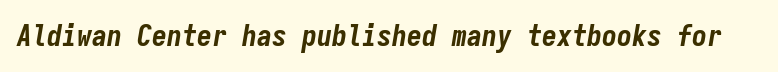
Q: Is the text bold? A: Yes.
Q: Is the text italic (slanted)? A: Yes, it leans right by about 9 degrees.
Q: Is the text underlined? A: No.
Q: Is the spacing between letters normal or unusually wide? A: Normal.
Q: Width (condensed, normal, or wide)? A: Condensed.
Q: Stroke contrast? A: Low.
Q: x-height? A: Medium.
Q: Monospaced? A: Yes.
